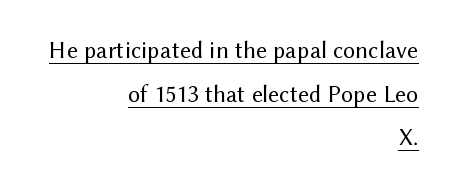
The image shows 24 px text type, upright; set right-aligned, line spacing 1.82x, normal letter spacing, underlined.
